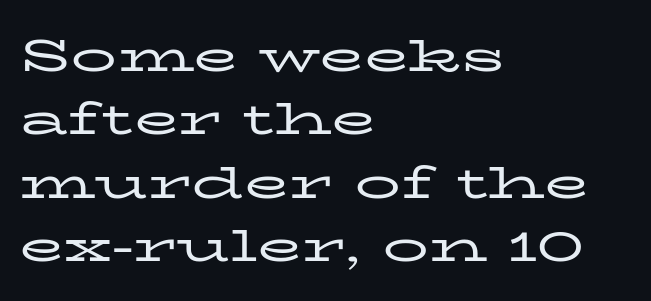
The image shows 46 px regular-weight, wide serif type, upright; set left-aligned, normal line spacing (1.38x), normal letter spacing, not underlined; low stroke contrast and a medium x-height.
